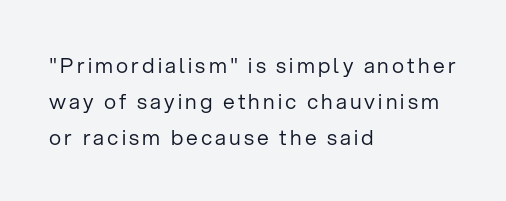
If you drew a line through each stem, it would be perfectly vertical. The words here are not underlined. This rendering uses left alignment, leaving the right contour irregular. Weight: not bold — regular or lighter.
